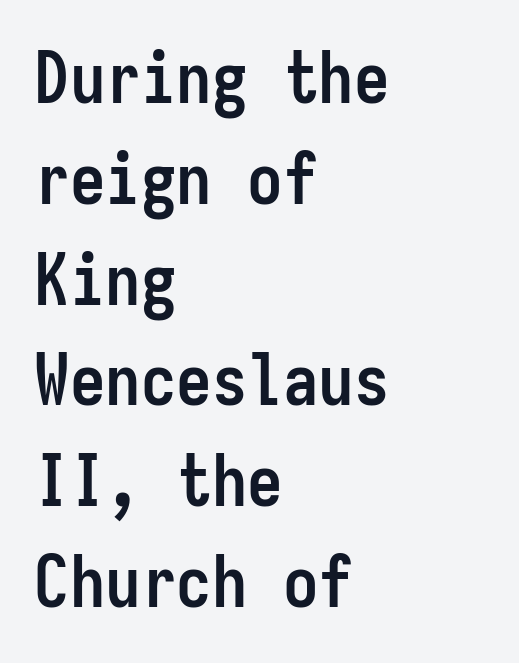
The image shows 71 px semibold, condensed sans-serif type, upright, monospaced; set left-aligned, normal line spacing (1.42x), normal letter spacing, not underlined; low stroke contrast and a medium x-height.
